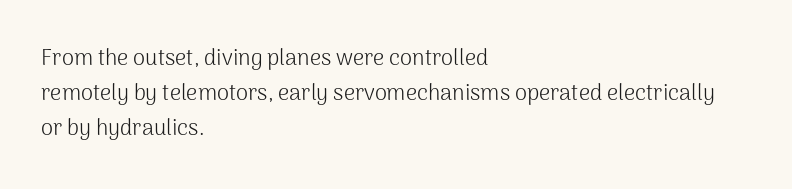
Q: Is the text bold? A: No.
Q: Is the text italic (slanted)? A: No, it is upright.
Q: Is the text underlined? A: No.
Q: How is the paragraph aligned? A: Left-aligned.
Q: Is the spacing between letters normal or unusually wide? A: Normal.
Q: Is the spacing between lines tight, normal or loose? A: Normal.
